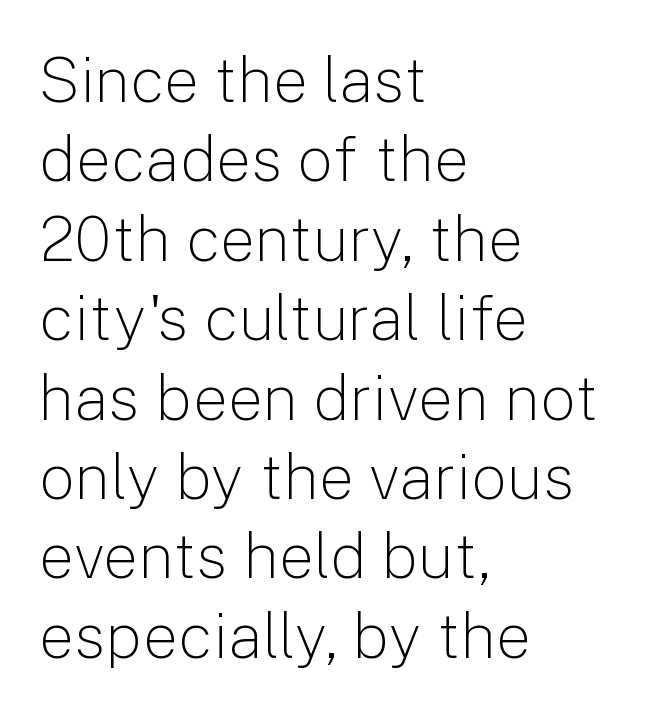
The image shows 63 px light sans-serif type, upright; set left-aligned, normal line spacing (1.26x), normal letter spacing, not underlined; low stroke contrast and a medium x-height.
